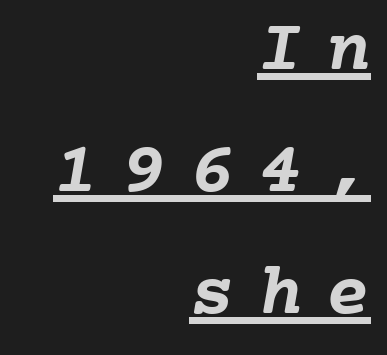
{"bold": "yes", "weight": "semibold", "width": "normal", "stroke_contrast": "low", "x_height": "medium", "monospaced": "yes", "underline": "yes", "align": "right", "line_spacing": "normal", "line_spacing_ratio": 1.65, "letter_spacing": "wide", "letter_spacing_em": 0.32, "glyph_px": 74}
